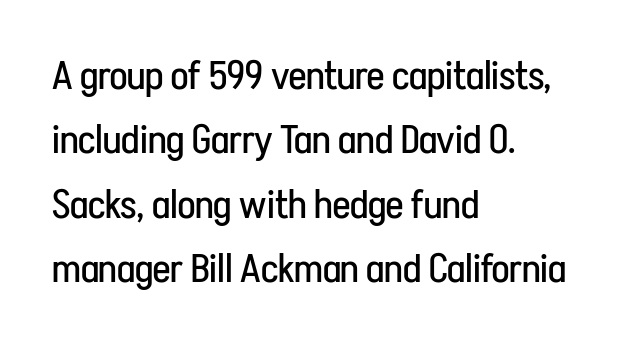
The image shows 41 px regular-weight, condensed sans-serif type, upright; set left-aligned, normal line spacing (1.57x), normal letter spacing, not underlined; low stroke contrast and a medium x-height.
